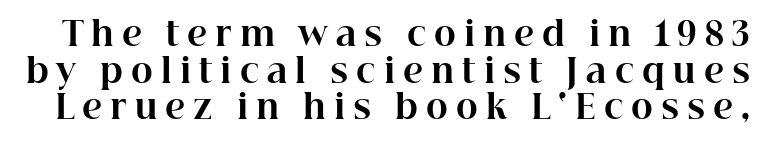
{"serif": "yes", "italic": "no", "bold": "yes", "weight": "bold", "width": "normal", "stroke_contrast": "high", "x_height": "medium", "monospaced": "no", "underline": "no", "line_spacing": "tight", "line_spacing_ratio": 1.11, "letter_spacing": "wide", "letter_spacing_em": 0.24, "glyph_px": 33}
